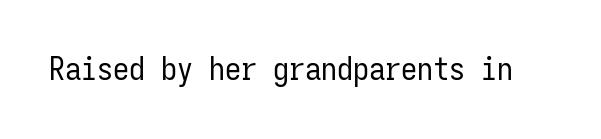
The image shows 32 px regular-weight, condensed sans-serif type, upright, monospaced; set normal letter spacing, not underlined; low stroke contrast and a medium x-height.
